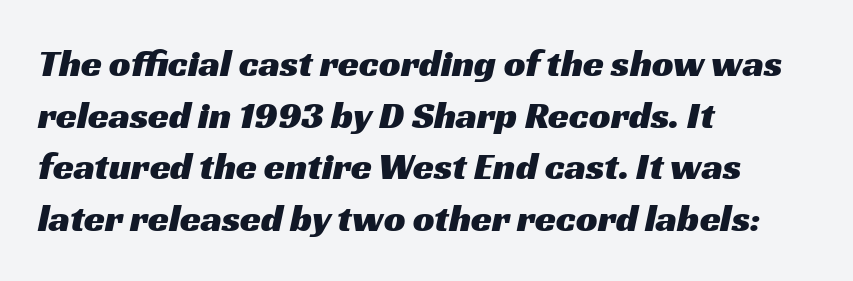
The image shows 38 px wide sans-serif type; set left-aligned, normal line spacing (1.36x), normal letter spacing, not underlined; medium stroke contrast and a medium x-height.
